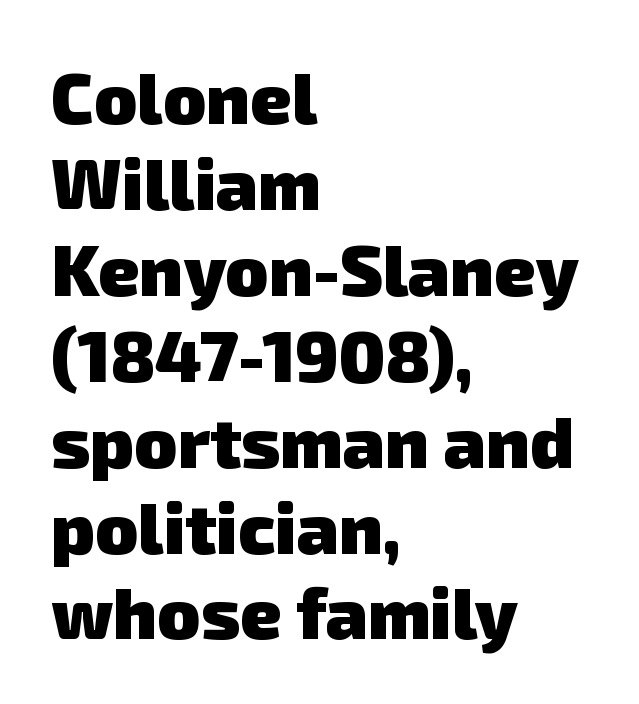
Check where the strokes stop: nothing finishes them off — pure sans. Look at the stroke-to-counter ratio: heavy, a bold. This sample has the flowing, uneven cadence of proportional lettering. Glance below the letters and you will spot only blank space.
